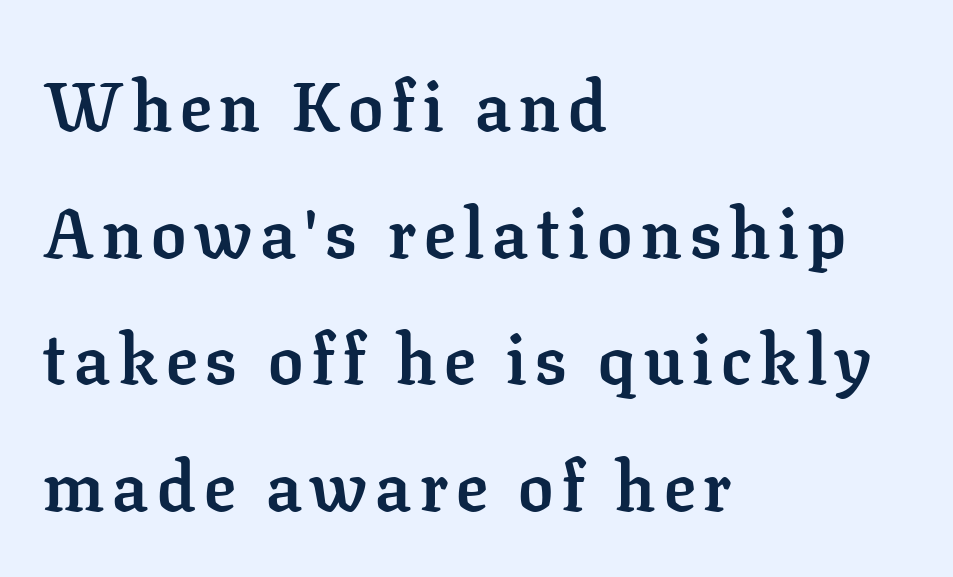
The image shows 70 px semibold serif type, upright; set left-aligned, line spacing 1.81x, not underlined; low stroke contrast and a medium x-height.
